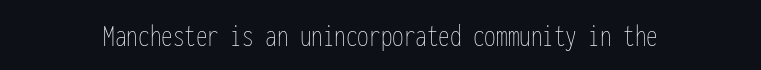
Rendered with straight, roman letterforms. The face used here is rendered with its standard letterfit. The weight tops out at a normal text grade. Bare-footed words on every line. Looks like terminal output: every glyph gets an equal slot.
